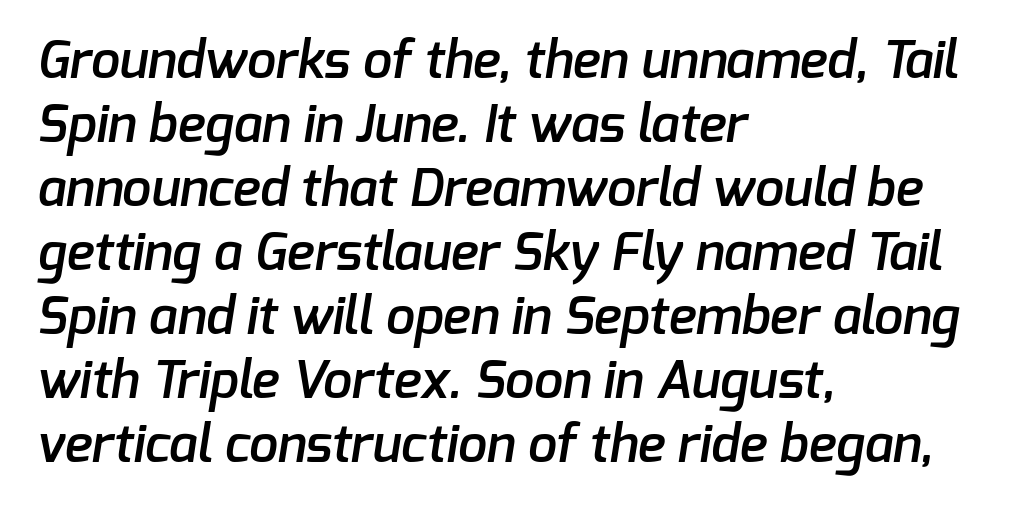
Q: Is the text bold? A: Semi-bold.
Q: Is the typeface a serif or a sans-serif typeface? A: Sans-serif.
Q: Is the text underlined? A: No.
Q: How is the paragraph aligned? A: Left-aligned.
Q: Is the spacing between letters normal or unusually wide? A: Normal.
Q: Width (condensed, normal, or wide)? A: Normal.
Q: Stroke contrast? A: Low.
Q: x-height? A: Medium.
Q: Monospaced? A: No.
